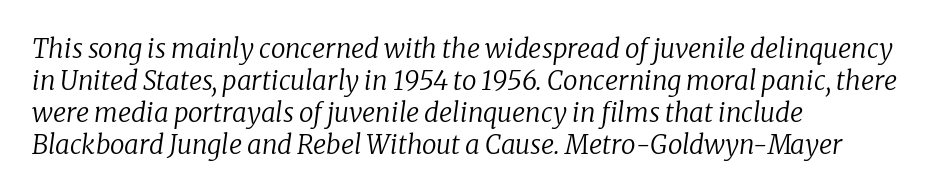
Q: Is the text bold? A: No.
Q: Is the text italic (slanted)? A: Yes, it leans right by about 8 degrees.
Q: Is the text underlined? A: No.
Q: How is the paragraph aligned? A: Left-aligned.
Q: Is the spacing between letters normal or unusually wide? A: Normal.
